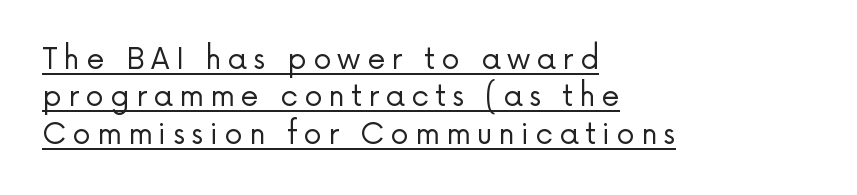
Q: Is the text bold? A: No.
Q: Is the text italic (slanted)? A: No, it is upright.
Q: Is the typeface a serif or a sans-serif typeface? A: Sans-serif.
Q: Is the text underlined? A: Yes.
Q: How is the paragraph aligned? A: Left-aligned.
Q: Is the spacing between letters normal or unusually wide? A: Unusually wide.
Q: Is the spacing between lines tight, normal or loose? A: Normal.
Q: Width (condensed, normal, or wide)? A: Normal.
Q: Stroke contrast? A: Low.
Q: x-height? A: Medium.
Q: Monospaced? A: No.
